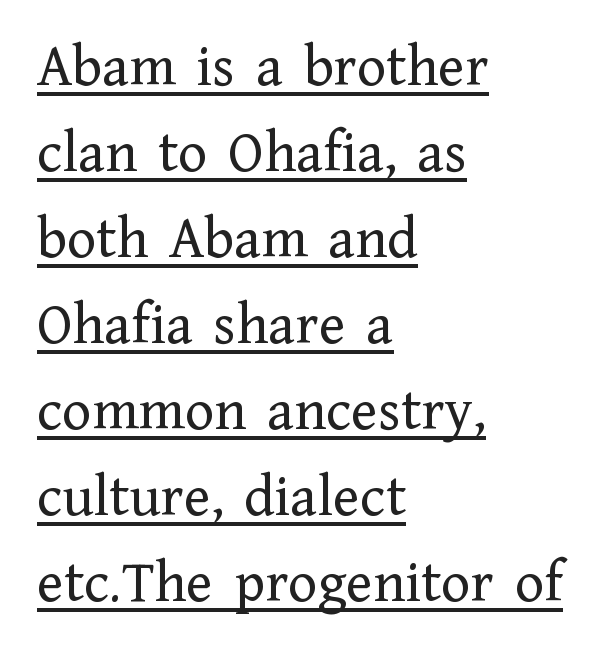
Q: Is the text bold? A: No.
Q: Is the text italic (slanted)? A: No, it is upright.
Q: Is the typeface a serif or a sans-serif typeface? A: Serif.
Q: Is the text underlined? A: Yes.
Q: How is the paragraph aligned? A: Left-aligned.
Q: Is the spacing between letters normal or unusually wide? A: Normal.
Q: Is the spacing between lines tight, normal or loose? A: Normal.
Q: Width (condensed, normal, or wide)? A: Normal.
Q: Stroke contrast? A: Low.
Q: x-height? A: Medium.
Q: Monospaced? A: No.
